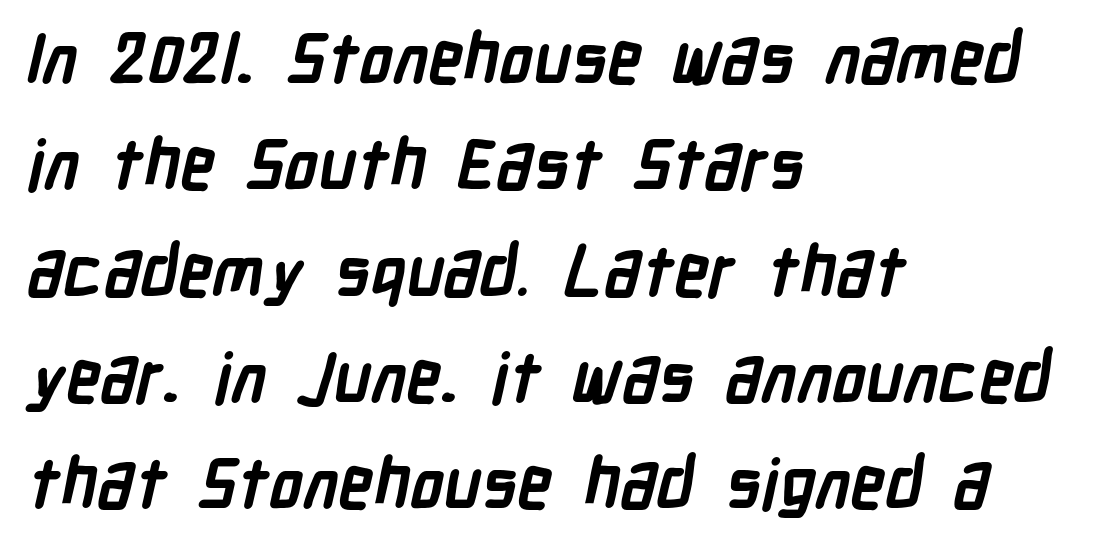
Q: Is the text bold? A: Yes.
Q: Is the typeface a serif or a sans-serif typeface? A: Sans-serif.
Q: Is the text underlined? A: No.
Q: How is the paragraph aligned? A: Left-aligned.
Q: Is the spacing between letters normal or unusually wide? A: Normal.
Q: Is the spacing between lines tight, normal or loose? A: Normal.
Q: Width (condensed, normal, or wide)? A: Condensed.
Q: Stroke contrast? A: Low.
Q: x-height? A: Medium.
Q: Monospaced? A: No.
